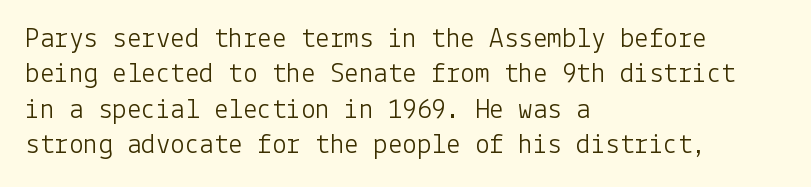
The string is rendered with underlining switched off. This sample uses a sans-serif face. Is the block centered? No — it sits flush against the left margin. Posture: straight, roman, zero tilt. Heft: none added — not bold. Nothing unusual about the tracking: characters are spaced as the font intends.
